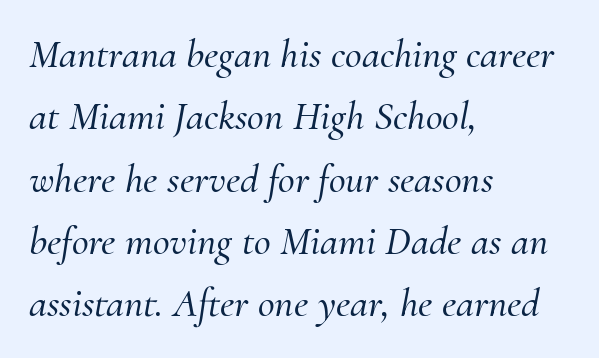
The baseline area is clear. The lines are quadded left. Compared with ordinary roman type, these characters are visibly tilted. Rows of type keep a routine distance in the vertical direction. The horizontal fit of the characters is conventional and even.
